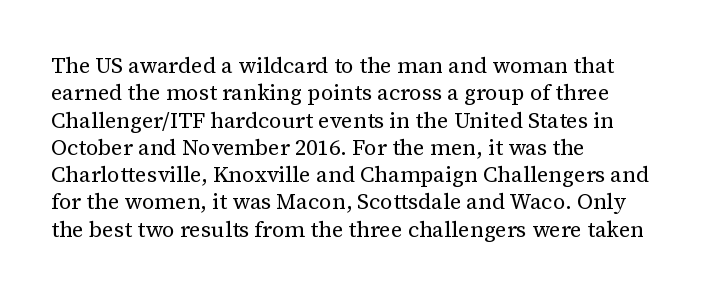
The image shows 22 px text type, upright; set left-aligned, line spacing 1.24x, normal letter spacing, not underlined.
